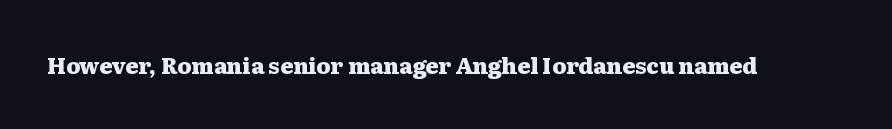
Short note: letters normally spaced. Words float on clear page, feet unadorned. The letters stand upright; this is a roman face. Heavy, bold letterforms.
